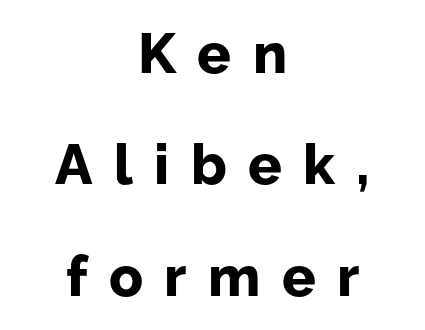
{"serif": "no", "italic": "no", "bold": "yes", "weight": "bold", "width": "normal", "stroke_contrast": "low", "x_height": "medium", "monospaced": "no", "underline": "no", "align": "center", "line_spacing": "loose", "line_spacing_ratio": 1.99, "letter_spacing": "wide", "letter_spacing_em": 0.38, "glyph_px": 56}
